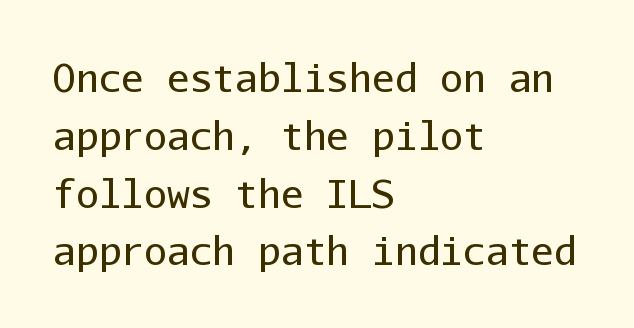
Q: Is the text bold? A: No.
Q: Is the text italic (slanted)? A: No, it is upright.
Q: Is the typeface a serif or a sans-serif typeface? A: Sans-serif.
Q: Is the text underlined? A: No.
Q: How is the paragraph aligned? A: Left-aligned.
Q: Is the spacing between letters normal or unusually wide? A: Normal.
Q: Is the spacing between lines tight, normal or loose? A: Normal.
Q: Width (condensed, normal, or wide)? A: Normal.
Q: Stroke contrast? A: Low.
Q: x-height? A: Medium.
Q: Monospaced? A: Yes.
